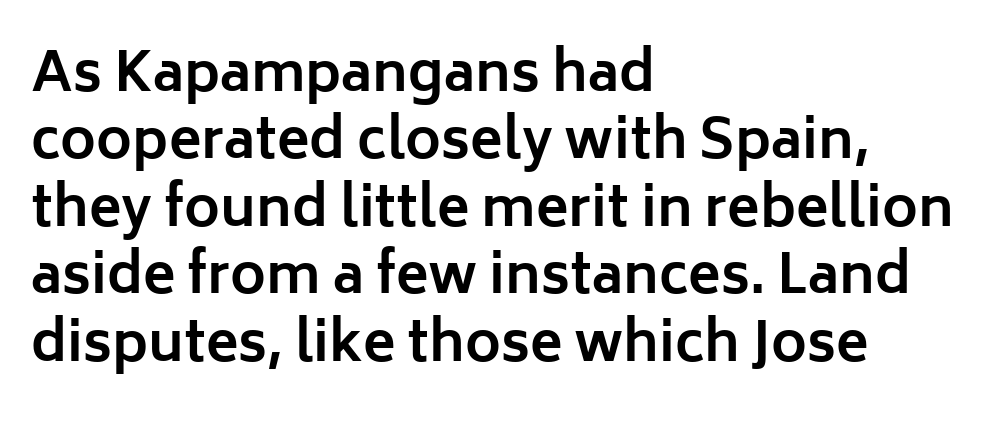
Q: Is the text bold? A: Yes.
Q: Is the text italic (slanted)? A: No, it is upright.
Q: Is the typeface a serif or a sans-serif typeface? A: Sans-serif.
Q: Is the text underlined? A: No.
Q: How is the paragraph aligned? A: Left-aligned.
Q: Is the spacing between letters normal or unusually wide? A: Normal.
Q: Is the spacing between lines tight, normal or loose? A: Normal.
Q: Width (condensed, normal, or wide)? A: Normal.
Q: Stroke contrast? A: Low.
Q: x-height? A: Medium.
Q: Monospaced? A: No.
